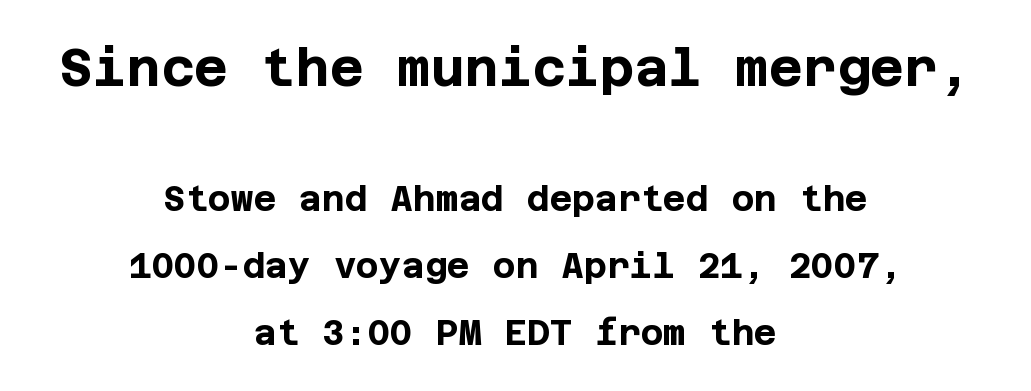
{"serif": "no", "italic": "no", "bold": "yes", "weight": "bold", "width": "normal", "stroke_contrast": "low", "x_height": "large", "underline": "no", "align": "center", "line_spacing": "loose", "line_spacing_ratio": 1.91, "letter_spacing": "normal", "letter_spacing_em": 0.0, "larger_block": "first", "size_ratio": 1.49, "glyph_px": 52}
